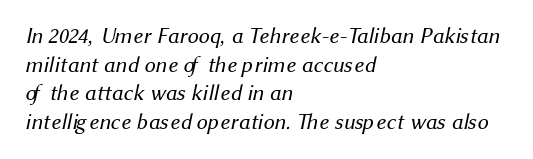
Q: Is the text bold? A: No.
Q: Is the text underlined? A: No.
Q: How is the paragraph aligned? A: Left-aligned.
Q: Is the spacing between letters normal or unusually wide? A: Normal.
Q: Is the spacing between lines tight, normal or loose? A: Normal.
